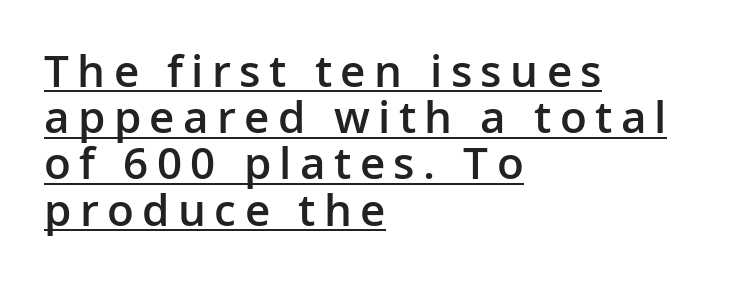
{"serif": "no", "italic": "no", "bold": "semi", "weight": "semibold", "width": "normal", "stroke_contrast": "low", "x_height": "medium", "monospaced": "no", "underline": "yes", "align": "left", "line_spacing": "tight", "line_spacing_ratio": 1.05, "glyph_px": 44}
